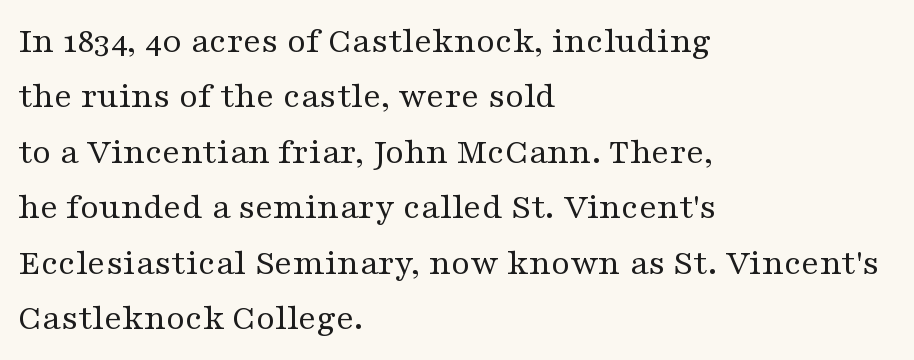
Regarding serifs, this sample has them. Each letter keeps its own natural width here, so spacing adapts to shape. Anything drawn beneath the words? Only blank space. Tracking value appears to be zero — textbook default spacing.
